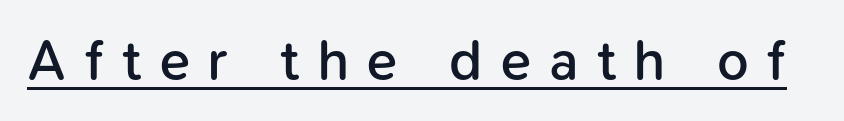
{"serif": "no", "italic": "no", "bold": "semi", "weight": "semibold", "width": "normal", "stroke_contrast": "low", "x_height": "medium", "monospaced": "no", "underline": "yes", "letter_spacing": "wide", "letter_spacing_em": 0.33, "glyph_px": 56}
